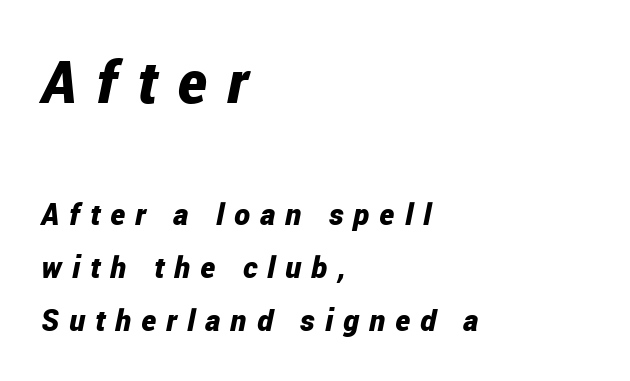
{"italic": "yes", "lean": "right", "slant_degrees": 12, "bold": "yes", "weight": "bold", "width": "condensed", "stroke_contrast": "low", "x_height": "medium", "monospaced": "no", "underline": "no", "align": "left", "line_spacing_ratio": 1.77, "letter_spacing": "wide", "letter_spacing_em": 0.34, "larger_block": "first", "size_ratio": 1.97, "glyph_px": 59}
